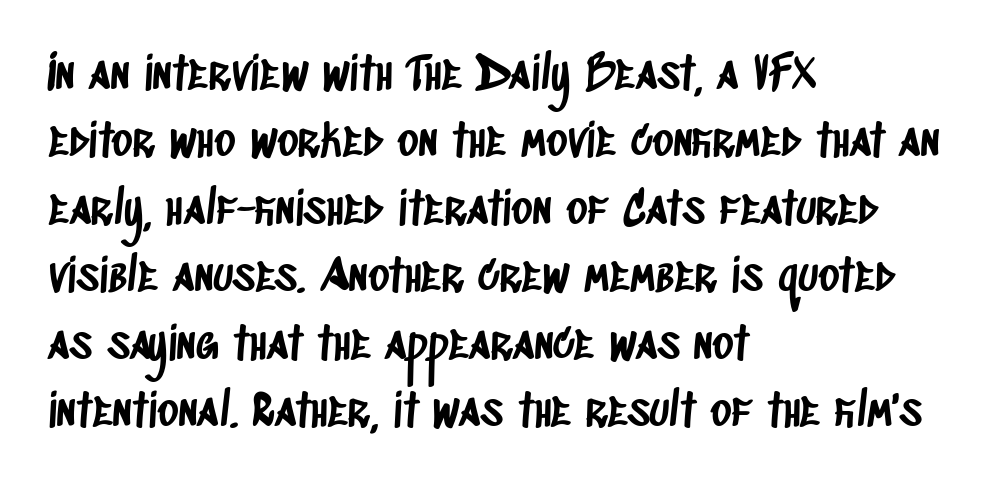
{"serif": "no", "width": "condensed", "stroke_contrast": "low", "x_height": "large", "monospaced": "no", "underline": "no", "align": "left", "line_spacing": "normal", "line_spacing_ratio": 1.5, "letter_spacing": "normal", "letter_spacing_em": 0.0, "glyph_px": 45}
